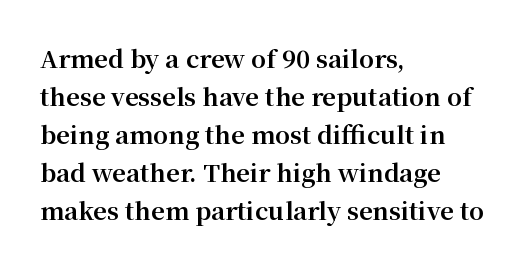
The space between consecutive lines is moderate. Alignment: flush left. The passage shown is not underscored anywhere. The type is set solid horizontally, with unmodified tracking. The characters look thick and weighty, a clear bold. Unlike italic type, these characters show no tilt at all.
